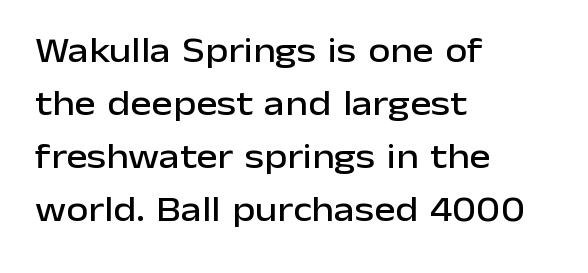
The image shows 36 px sans-serif type, upright; set left-aligned, normal line spacing (1.47x), normal letter spacing, not underlined; low stroke contrast and a medium x-height.
